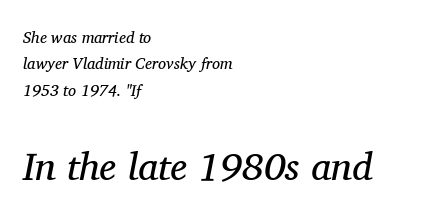
Q: Is the text bold? A: No.
Q: Is the text italic (slanted)? A: Yes, it leans right by about 11 degrees.
Q: Is the typeface a serif or a sans-serif typeface? A: Serif.
Q: Is the text underlined? A: No.
Q: How is the paragraph aligned? A: Left-aligned.
Q: Is the spacing between letters normal or unusually wide? A: Normal.
Q: Is the spacing between lines tight, normal or loose? A: Normal.
Q: Which block of text is set in a larger size, the first (top) or the second (bottom)? A: The second (bottom) one.
Q: Width (condensed, normal, or wide)? A: Normal.
Q: Stroke contrast? A: Medium.
Q: x-height? A: Medium.
Q: Monospaced? A: No.
